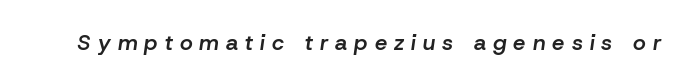
Q: Is the text bold? A: Semi-bold.
Q: Is the text italic (slanted)? A: Yes, it leans right by about 8 degrees.
Q: Is the text underlined? A: No.
Q: Is the spacing between letters normal or unusually wide? A: Unusually wide.
